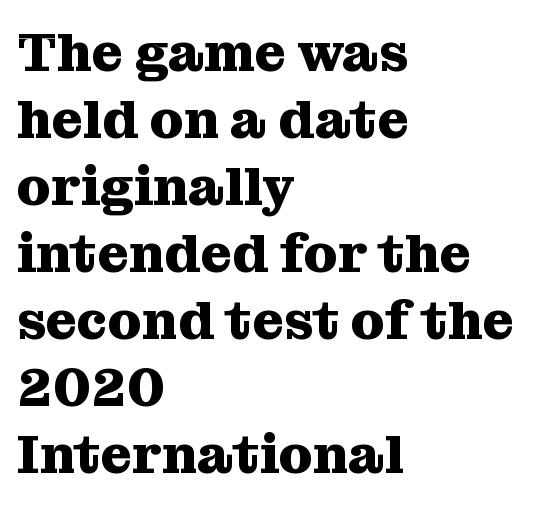
The image shows 54 px heavy serif type, upright; set left-aligned, line spacing 1.24x, normal letter spacing, not underlined; medium stroke contrast and a medium x-height.
